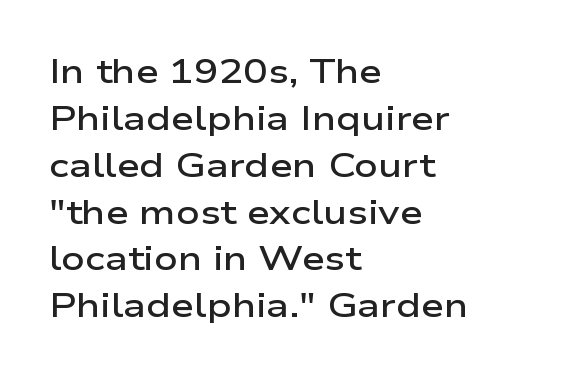
The image shows 33 px semibold, wide sans-serif type, upright; set left-aligned, normal line spacing (1.42x), normal letter spacing, not underlined; low stroke contrast and a medium x-height.
